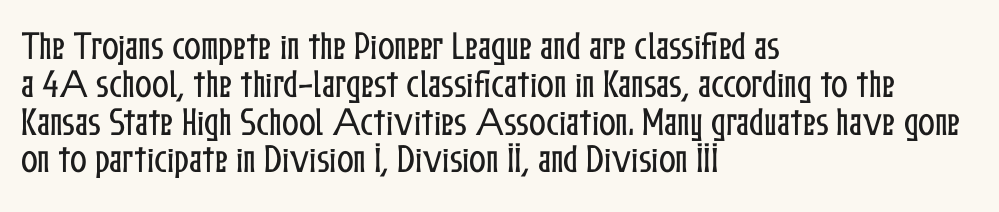
Q: Is the text italic (slanted)? A: No, it is upright.
Q: Is the text underlined? A: No.
Q: How is the paragraph aligned? A: Left-aligned.
Q: Is the spacing between letters normal or unusually wide? A: Normal.
Q: Width (condensed, normal, or wide)? A: Condensed.
Q: Stroke contrast? A: Low.
Q: x-height? A: Medium.
Q: Monospaced? A: No.
